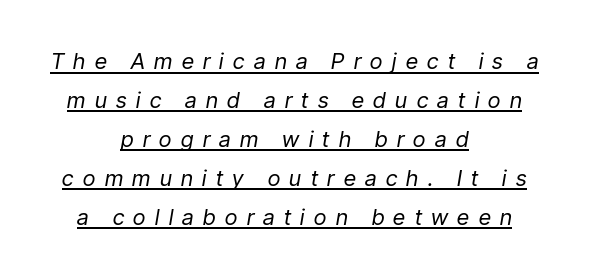
Stroke mass is kept to a normal reading level or below. Glyph-to-glyph distance is far greater than everyday printed text. This rendering uses center alignment, leaving both contours irregular but symmetric. Honestly, the underline is the first thing you notice here. The face used here has a pronounced slope to its letters.
